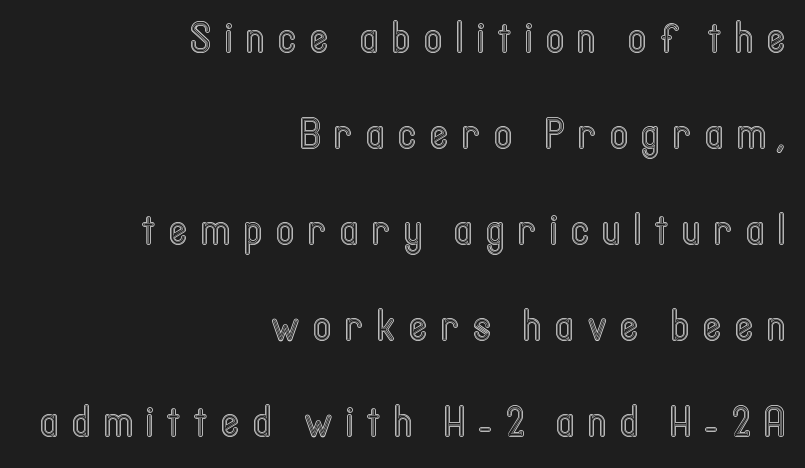
{"italic": "no", "width": "condensed", "x_height": "medium", "monospaced": "no", "underline": "no", "align": "right", "line_spacing": "loose", "line_spacing_ratio": 2.23, "letter_spacing": "wide", "letter_spacing_em": 0.32, "glyph_px": 43}
